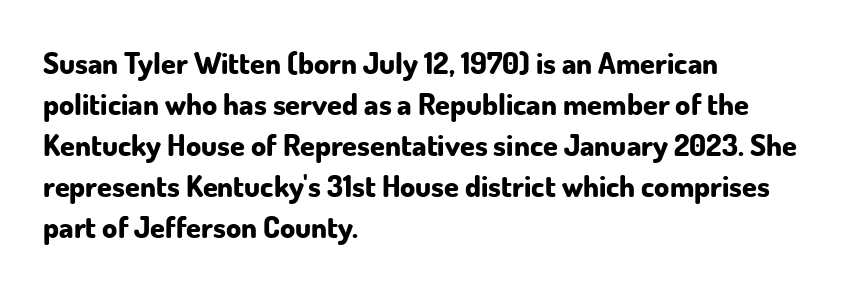
The image shows 30 px bold sans-serif type, upright; set left-aligned, normal line spacing (1.37x), normal letter spacing, not underlined; low stroke contrast and a small x-height.
